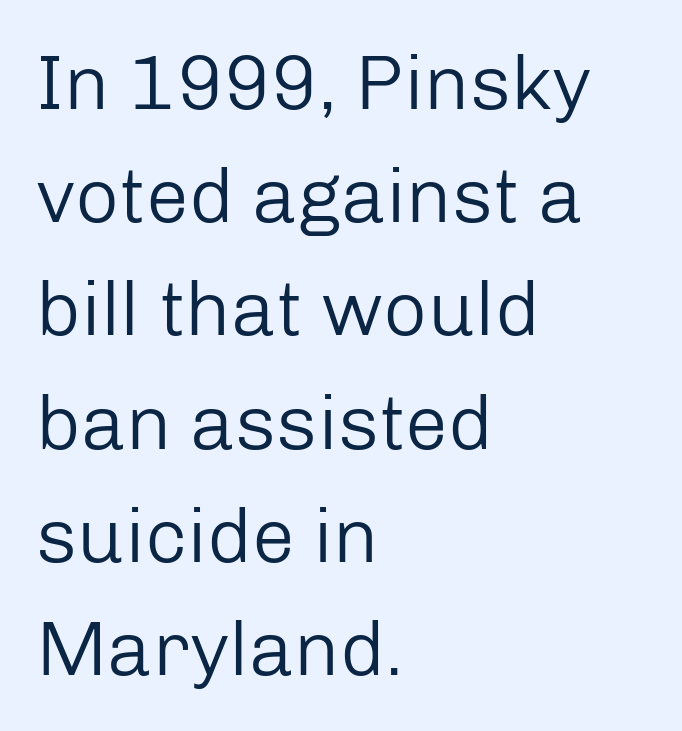
Whoever set this chose a conventional vertical rhythm. Just letters on the line, the space beneath them empty. This rendering uses left alignment, leaving the right contour irregular. Vertical strokes here are truly vertical.
